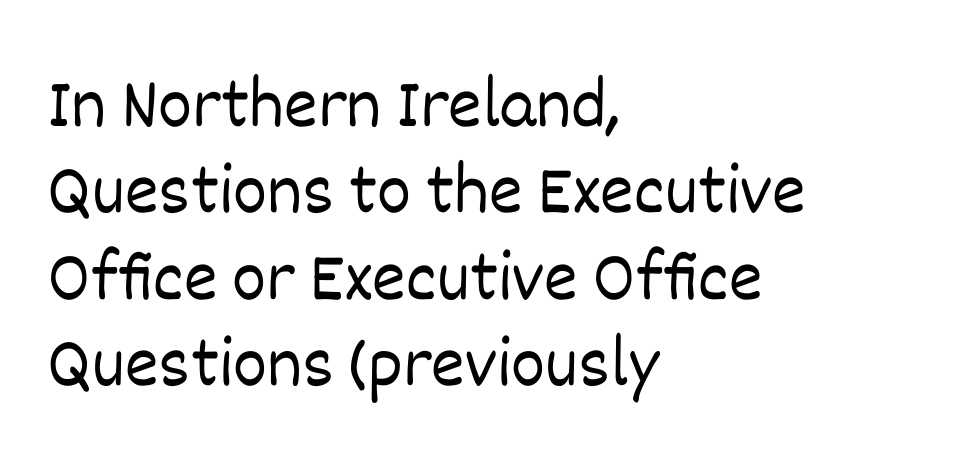
{"italic": "no", "bold": "no", "weight": "light", "width": "normal", "stroke_contrast": "low", "x_height": "large", "monospaced": "no", "underline": "no", "align": "left", "line_spacing_ratio": 1.2, "letter_spacing": "normal", "letter_spacing_em": 0.0, "glyph_px": 72}
